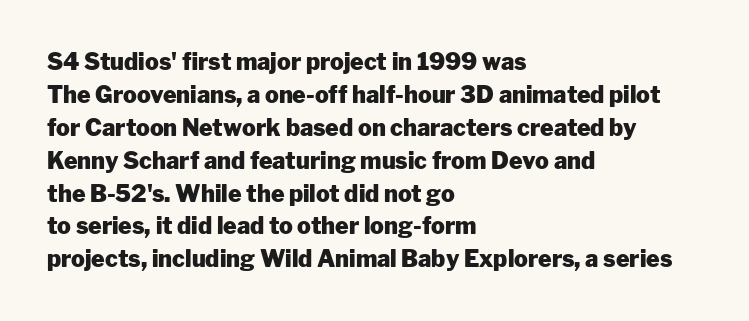
The image shows 23 px bold type, upright; set left-aligned, normal line spacing (1.43x), normal letter spacing, not underlined.
